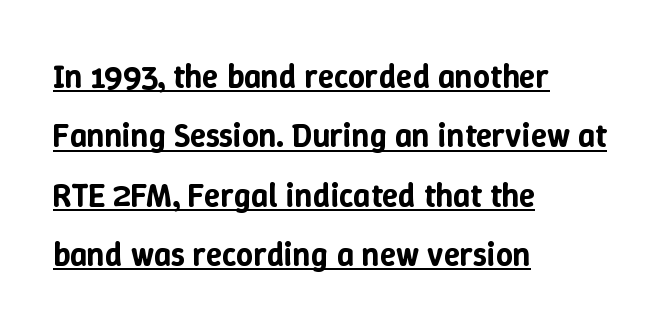
{"italic": "no", "width": "normal", "stroke_contrast": "low", "x_height": "medium", "monospaced": "no", "underline": "yes", "align": "left", "line_spacing_ratio": 1.8, "letter_spacing": "normal", "letter_spacing_em": 0.0, "glyph_px": 33}
